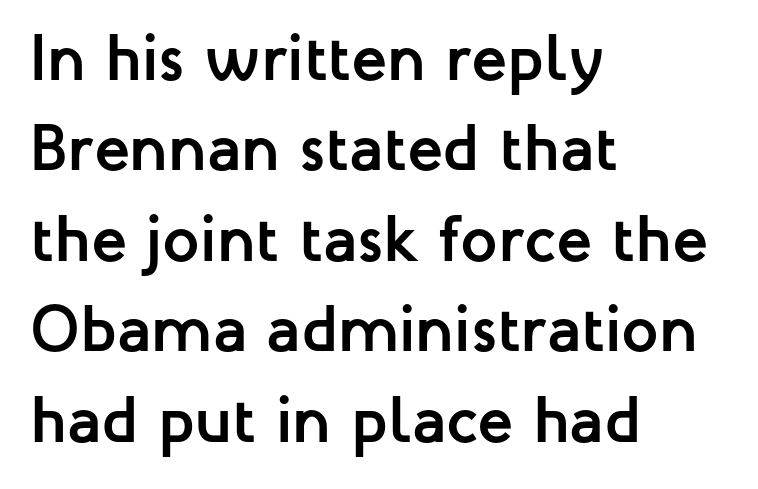
The image shows 66 px semibold sans-serif type, upright; set left-aligned, normal line spacing (1.37x), normal letter spacing, not underlined; low stroke contrast and a medium x-height.
